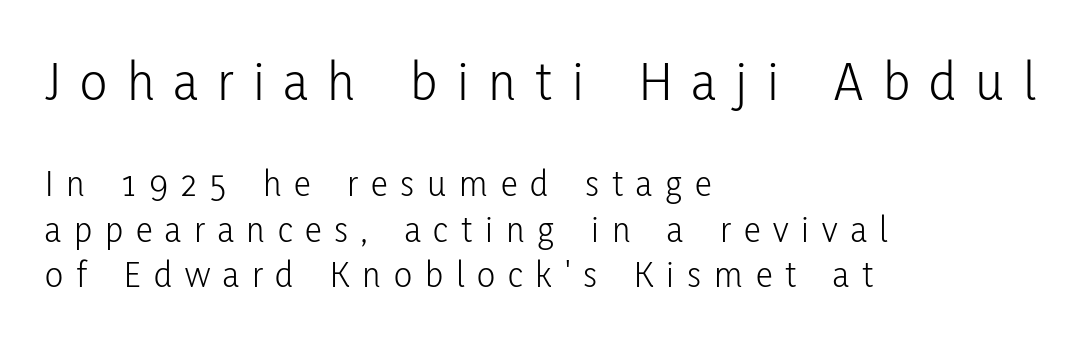
Q: Is the text bold? A: No.
Q: Is the text italic (slanted)? A: No, it is upright.
Q: Is the typeface a serif or a sans-serif typeface? A: Sans-serif.
Q: Is the text underlined? A: No.
Q: How is the paragraph aligned? A: Left-aligned.
Q: Is the spacing between letters normal or unusually wide? A: Unusually wide.
Q: Which block of text is set in a larger size, the first (top) or the second (bottom)? A: The first (top) one.
Q: Width (condensed, normal, or wide)? A: Condensed.
Q: Stroke contrast? A: Low.
Q: x-height? A: Medium.
Q: Monospaced? A: No.
